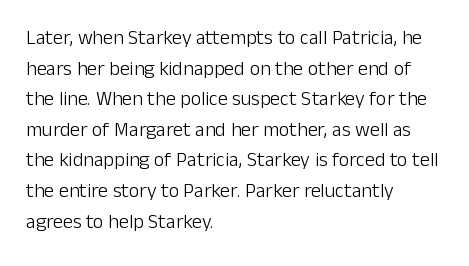
The image shows 20 px text type, upright; set left-aligned, normal line spacing (1.53x), normal letter spacing, not underlined.
